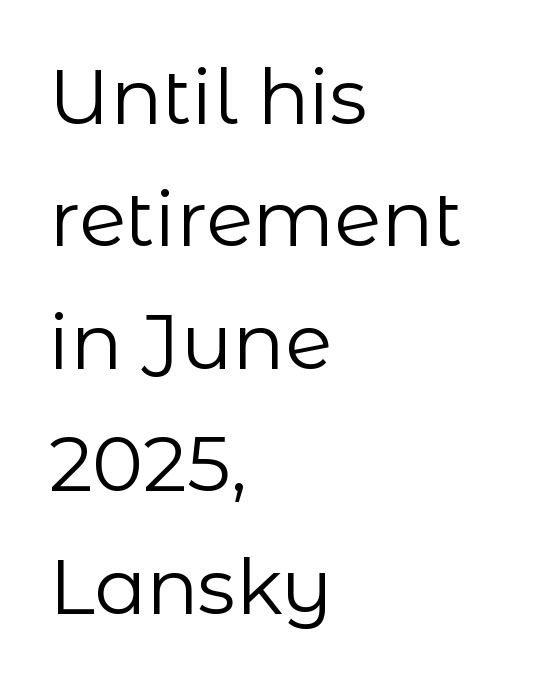
Every character sits straight up, as roman type does. Letters have the restrained weight of plain body copy at most. In terms of letterspacing, this is plain default setting. The paragraph shown leans on its left margin. Note: no serifs on the glyphs.
